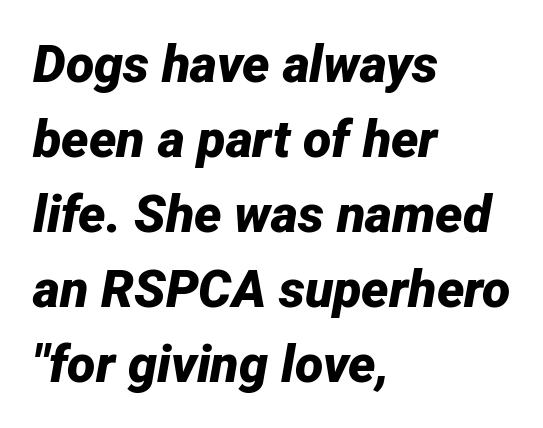
In terms of weight, the rendering is a true, heavy bold. Only glyphs here, with clear space below each row. The rendering uses natural spacing where letterforms have individual widths. Line beginnings align vertically; line endings do not.
